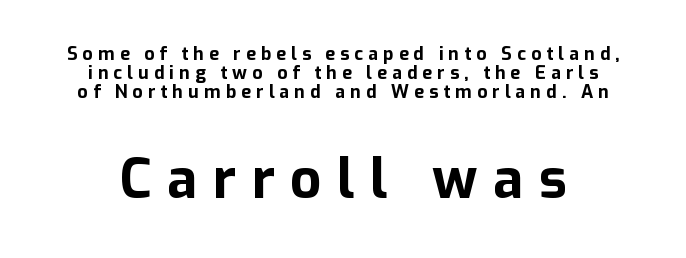
The image shows 55 px bold sans-serif type, upright; set centered, tight line spacing (1.06x), unusually wide letter spacing (+0.28 em), not underlined; the second (bottom) block is 3.06x larger; low stroke contrast and a medium x-height.
